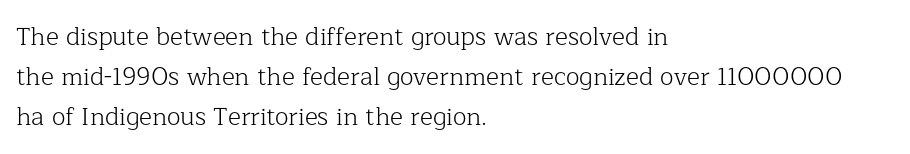
The image shows 25 px text type, upright; set left-aligned, normal line spacing (1.6x), normal letter spacing, not underlined.
